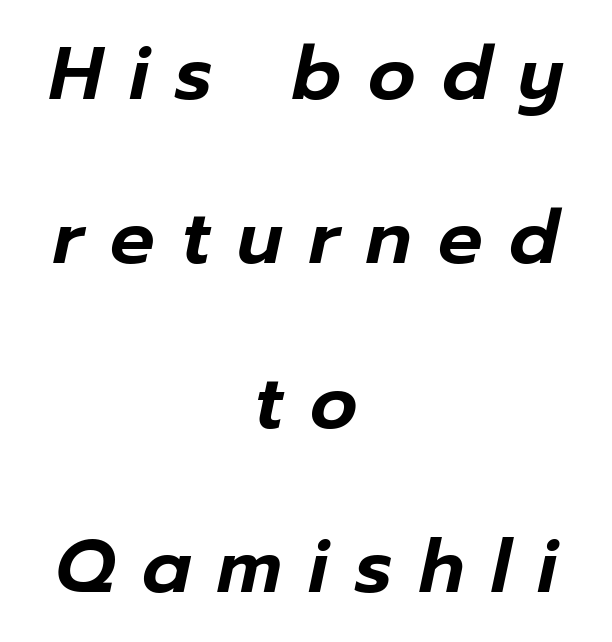
Compared with typical paragraphs, the rows here are farther apart. Typeset on center — no edge is straight. The words here are not underlined. This sample has the flowing, uneven cadence of proportional lettering. The text carries the slant typical of an italic or oblique font. Characters follow at a spacing far wider than the type designer built in.
